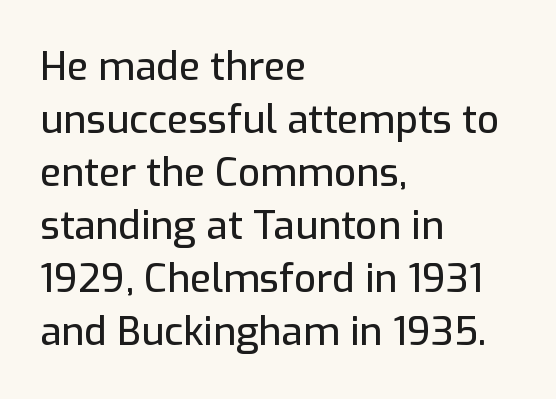
The image shows 39 px sans-serif type, upright; set left-aligned, normal line spacing (1.36x), normal letter spacing, not underlined; low stroke contrast and a medium x-height.
